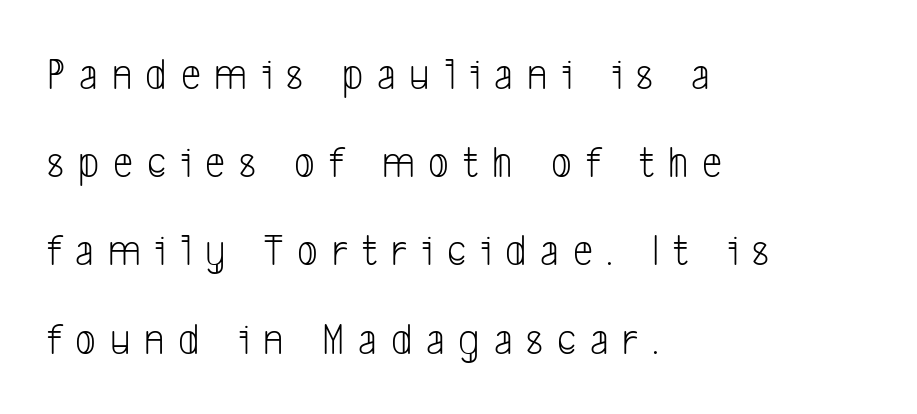
No chunkiness to these letters — they're not bold. Has an underline been added? It has not. Does extra space separate the letters? Yes, quite a lot of it. Line spacing here is loose. Is the block centered? No — it sits flush against the left margin. Character widths vary here, with narrow letters taking less room than wide ones.
